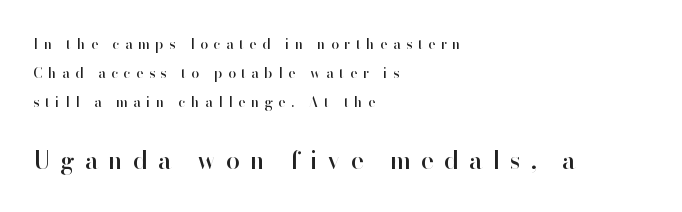
Q: Is the text italic (slanted)? A: No, it is upright.
Q: Is the text underlined? A: No.
Q: How is the paragraph aligned? A: Left-aligned.
Q: Is the spacing between letters normal or unusually wide? A: Unusually wide.
Q: Is the spacing between lines tight, normal or loose? A: Loose.
Q: Which block of text is set in a larger size, the first (top) or the second (bottom)? A: The second (bottom) one.
